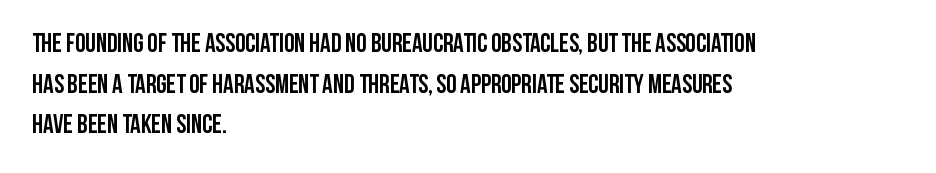
The image shows 26 px bold type, upright; set left-aligned, normal line spacing (1.56x), normal letter spacing, not underlined.
